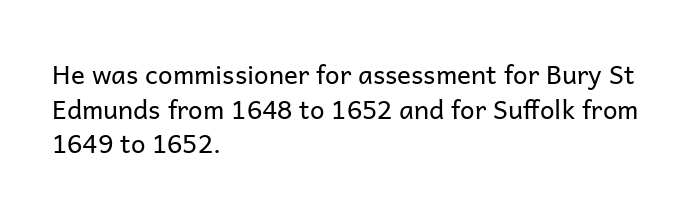
The image shows 26 px text type, upright; set left-aligned, normal line spacing (1.33x), normal letter spacing, not underlined.
